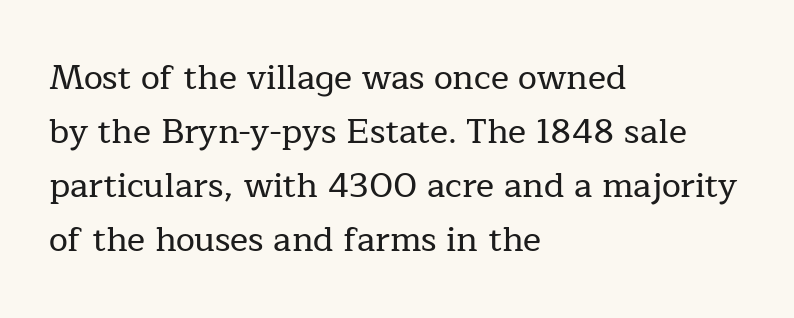
Q: Is the text italic (slanted)? A: No, it is upright.
Q: Is the typeface a serif or a sans-serif typeface? A: Serif.
Q: Is the text underlined? A: No.
Q: How is the paragraph aligned? A: Left-aligned.
Q: Is the spacing between letters normal or unusually wide? A: Normal.
Q: Is the spacing between lines tight, normal or loose? A: Normal.
Q: Width (condensed, normal, or wide)? A: Normal.
Q: Stroke contrast? A: Low.
Q: x-height? A: Medium.
Q: Monospaced? A: No.
